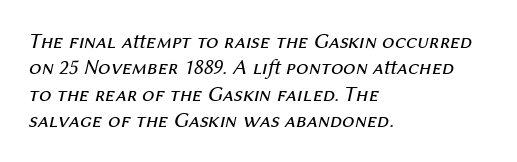
The image shows 22 px text type, italic (leaning right); set left-aligned, line spacing 1.2x, normal letter spacing, not underlined.
